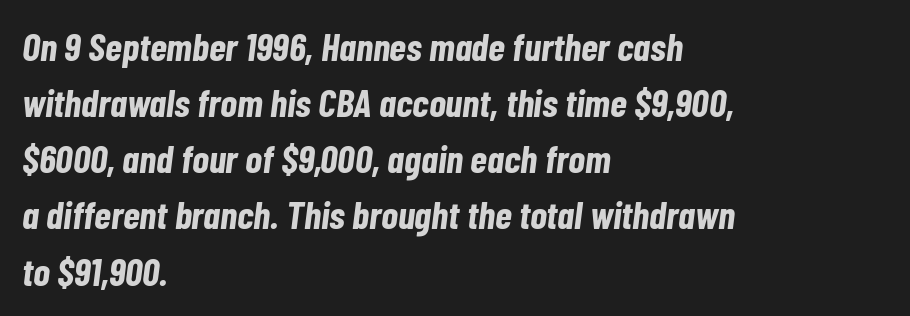
The image shows 39 px bold, condensed type, italic (leaning right); set left-aligned, normal line spacing (1.44x), normal letter spacing, not underlined; low stroke contrast and a medium x-height.
